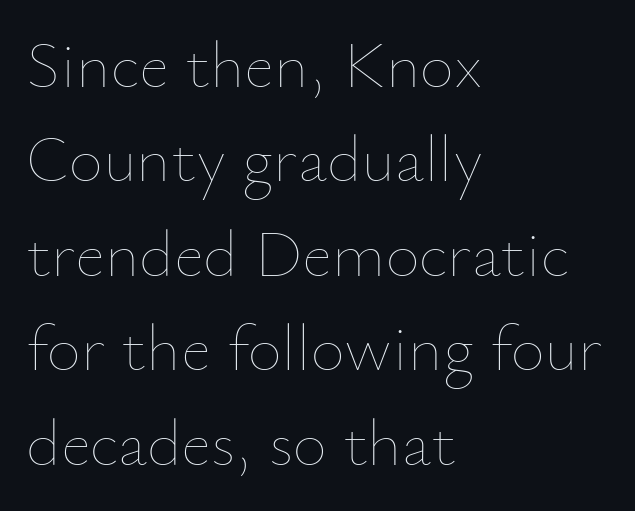
The image shows 66 px thin type, upright; set left-aligned, normal line spacing (1.43x), normal letter spacing, not underlined; low stroke contrast and a small x-height.
